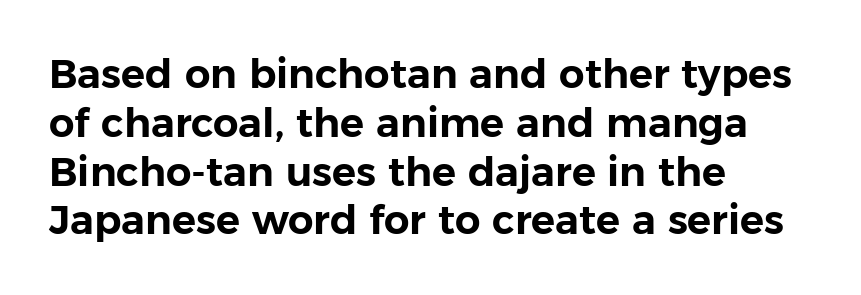
Is this a fixed-width face? No — the glyphs have proportional, varying widths. Is this a sans? Yes — the strokes have no serifs. The letters sit at their default tracking, neither squeezed nor spread. This rendering uses left alignment, leaving the right contour irregular. Do the letters lean? They stand straight. Glance below the letters and you will spot only blank space.
